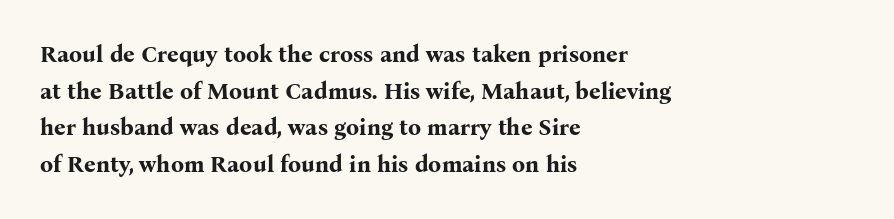
Q: Is the text bold? A: Yes.
Q: Is the text italic (slanted)? A: No, it is upright.
Q: Is the text underlined? A: No.
Q: How is the paragraph aligned? A: Left-aligned.
Q: Is the spacing between letters normal or unusually wide? A: Normal.
Q: Is the spacing between lines tight, normal or loose? A: Normal.
